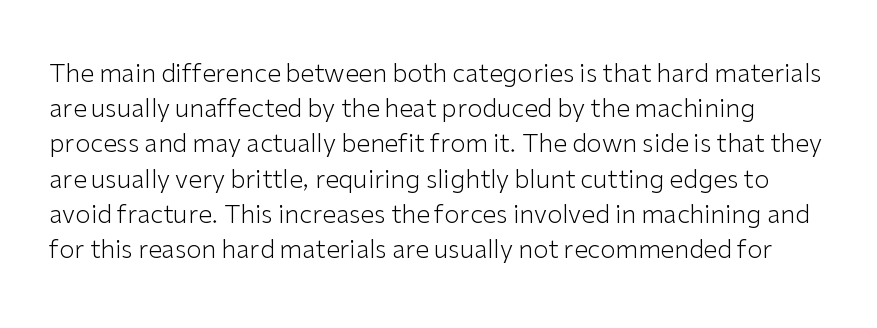
The weight tops out at a normal text grade. Check the space under the baseline: it is left empty. Inter-character spacing is left at the font's built-in metrics. Honestly, the row spacing looks completely unremarkable. The type sits square on the baseline with zero lean.
